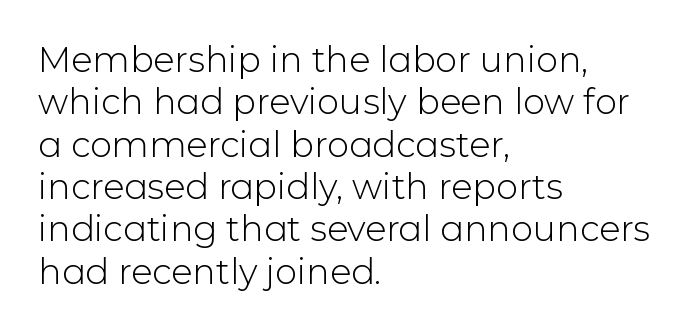
Each letter keeps its own natural width here, so spacing adapts to shape. Horizontal alignment here is leftward, the default for most running prose. The passage shown is typeset with a sans-serif family. No letter is thick-stroked: the sample isn't bold. The specimen reads as upright at a glance. Descenders hang freely into open space.
